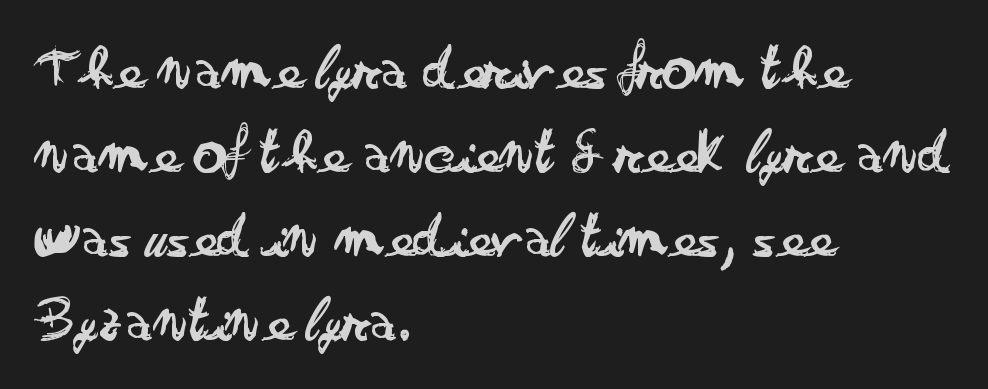
{"serif": "no", "italic": "no", "bold": "no", "weight": "regular", "width": "wide", "stroke_contrast": "low", "x_height": "small", "monospaced": "no", "underline": "no", "align": "left", "line_spacing": "normal", "line_spacing_ratio": 1.29, "letter_spacing": "normal", "letter_spacing_em": 0.0, "glyph_px": 65}
